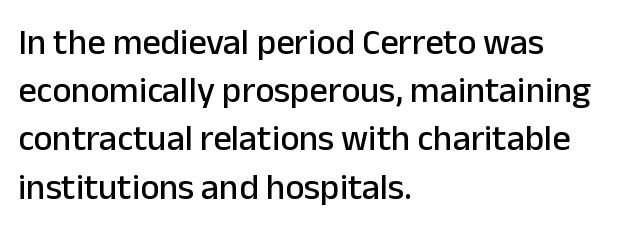
The image shows 36 px sans-serif type, upright; set left-aligned, normal line spacing (1.34x), normal letter spacing, not underlined; low stroke contrast and a medium x-height.
